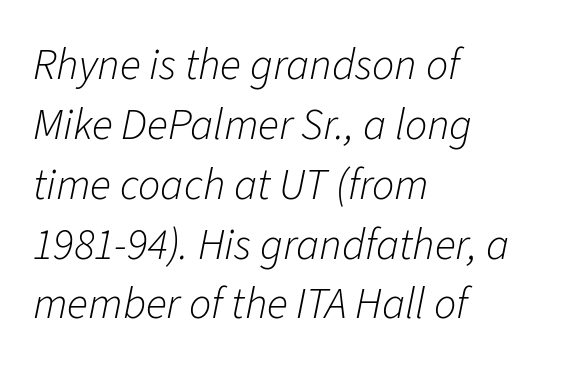
The image shows 44 px light type, italic (leaning right); set left-aligned, normal line spacing (1.36x), normal letter spacing, not underlined; low stroke contrast and a medium x-height.
